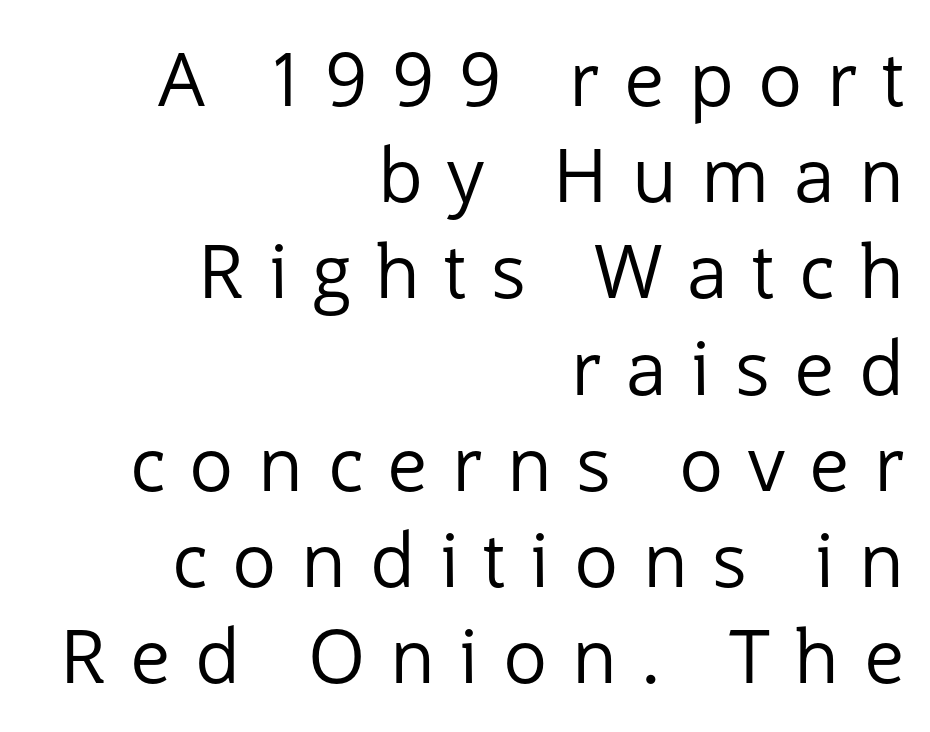
The image shows 74 px regular-weight sans-serif type, upright; set right-aligned, normal line spacing (1.3x), unusually wide letter spacing (+0.33 em), not underlined; low stroke contrast and a medium x-height.
